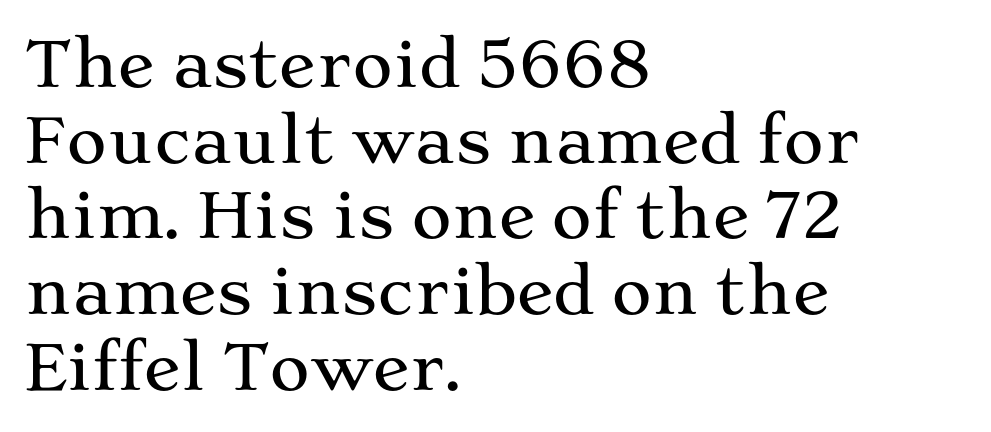
{"serif": "yes", "italic": "no", "width": "wide", "stroke_contrast": "medium", "x_height": "medium", "monospaced": "no", "underline": "no", "align": "left", "line_spacing_ratio": 1.22, "letter_spacing": "normal", "letter_spacing_em": 0.0, "glyph_px": 62}
